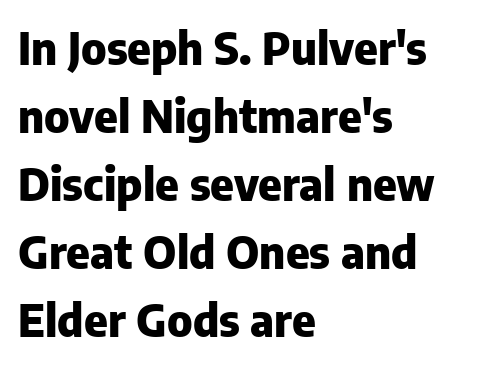
The image shows 45 px heavy sans-serif type, upright; set left-aligned, normal line spacing (1.51x), normal letter spacing, not underlined; low stroke contrast and a medium x-height.
